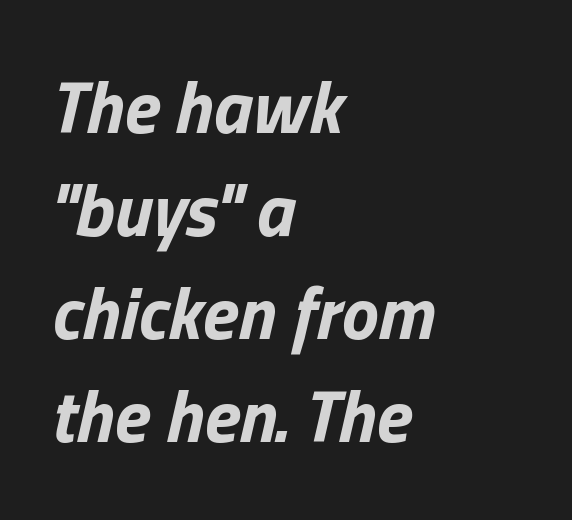
The image shows 74 px bold type, italic (leaning right); set left-aligned, normal line spacing (1.39x), normal letter spacing, not underlined; low stroke contrast and a medium x-height.
